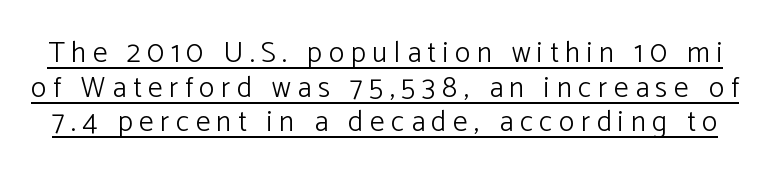
Each letter keeps its own natural width here, so spacing adapts to shape. The letterforms sit at book weight or below. The gaps between neighbouring characters are conspicuously large. The rendering uses the underline text-decoration. Letterform terminals end flat and unadorned throughout the passage.
